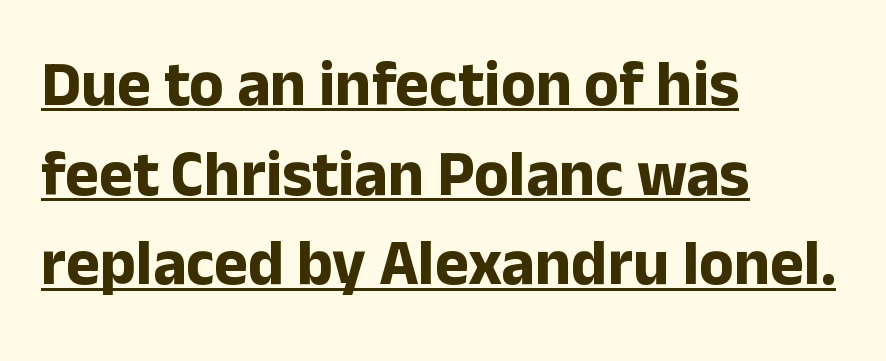
{"serif": "no", "italic": "no", "bold": "yes", "weight": "bold", "width": "normal", "stroke_contrast": "low", "x_height": "medium", "monospaced": "no", "underline": "yes", "align": "left", "line_spacing": "normal", "line_spacing_ratio": 1.4, "letter_spacing": "normal", "letter_spacing_em": 0.0, "glyph_px": 64}
